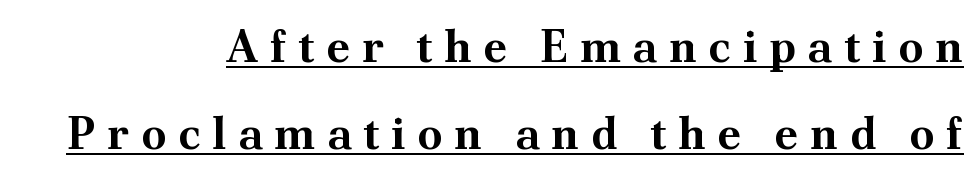
Substantial extra tracking has been applied to these lines. Strong, thick strokes mark this as bold type. The designer dialed line spacing up above the default. The rendering anchors every line to the right-hand side. The face used here is proportionally spaced, like ordinary book or web type. It's the straight-up-and-down kind of type.
